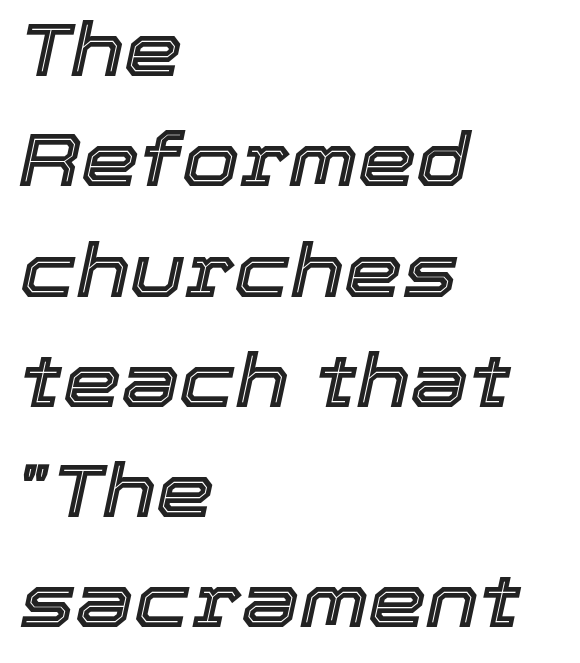
The image shows 74 px text type, italic (leaning right); set left-aligned, normal line spacing (1.49x), normal letter spacing, not underlined; a medium x-height.
